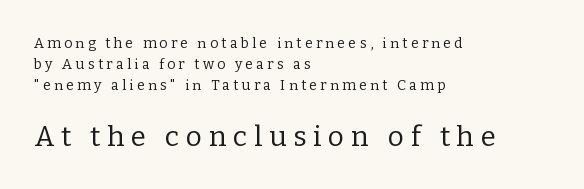
Has an underline been added? It has not. A serif font was chosen for this passage. Style check: upright. Spacing verdict: proportional, widths tailored to each character. Does the copy run flush right? No — it runs flush left.
